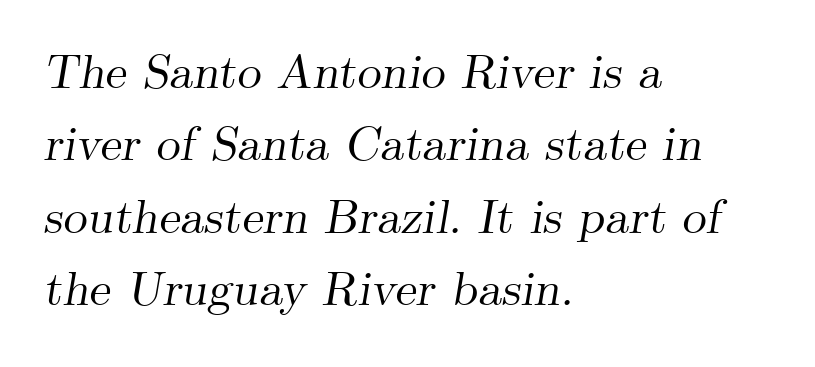
Q: Is the text italic (slanted)? A: Yes, it leans right by about 9 degrees.
Q: Is the typeface a serif or a sans-serif typeface? A: Serif.
Q: Is the text underlined? A: No.
Q: How is the paragraph aligned? A: Left-aligned.
Q: Is the spacing between letters normal or unusually wide? A: Normal.
Q: Is the spacing between lines tight, normal or loose? A: Normal.
Q: Width (condensed, normal, or wide)? A: Normal.
Q: Stroke contrast? A: Medium.
Q: x-height? A: Small.
Q: Monospaced? A: No.
